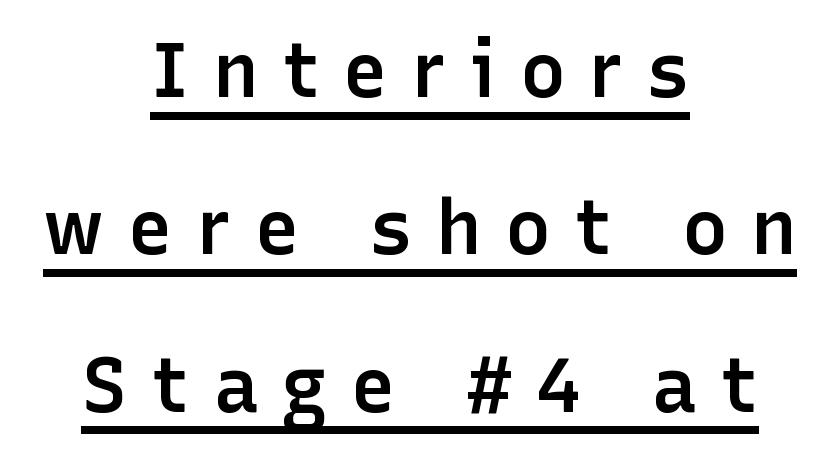
{"serif": "no", "italic": "no", "bold": "semi", "weight": "semibold", "width": "normal", "stroke_contrast": "low", "x_height": "medium", "monospaced": "no", "underline": "yes", "align": "center", "line_spacing": "loose", "line_spacing_ratio": 2.07, "letter_spacing": "wide", "letter_spacing_em": 0.31, "glyph_px": 76}
